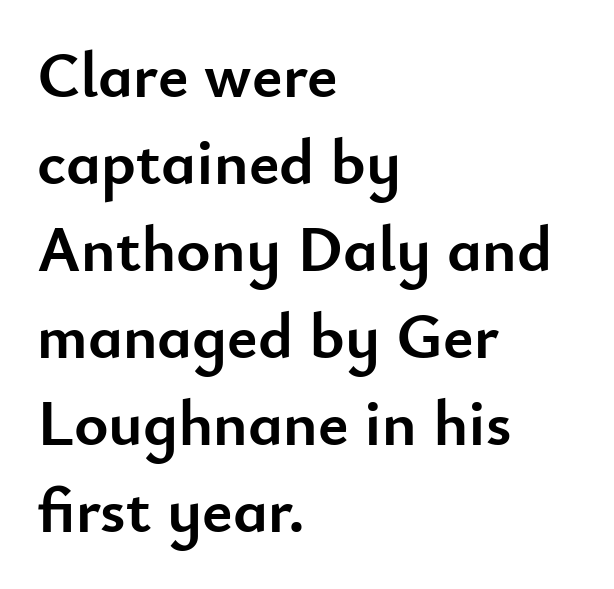
Q: Is the text bold? A: Yes.
Q: Is the text italic (slanted)? A: No, it is upright.
Q: Is the typeface a serif or a sans-serif typeface? A: Sans-serif.
Q: Is the text underlined? A: No.
Q: How is the paragraph aligned? A: Left-aligned.
Q: Is the spacing between letters normal or unusually wide? A: Normal.
Q: Is the spacing between lines tight, normal or loose? A: Normal.
Q: Width (condensed, normal, or wide)? A: Normal.
Q: Stroke contrast? A: Low.
Q: x-height? A: Small.
Q: Monospaced? A: No.
